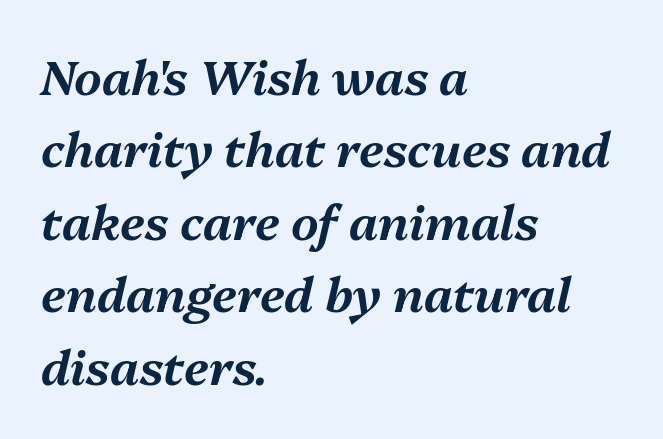
Every row of glyphs begins at an identical x-position on the left. Note the varied advance widths — an 'i' is clearly narrower than an 'm'. The leading is moderate, giving the passage an even texture. Quick note: underline off.
